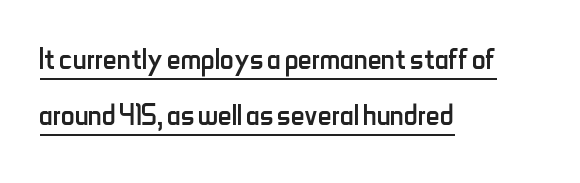
Q: Is the text bold? A: No.
Q: Is the text italic (slanted)? A: No, it is upright.
Q: Is the typeface a serif or a sans-serif typeface? A: Sans-serif.
Q: Is the text underlined? A: Yes.
Q: How is the paragraph aligned? A: Left-aligned.
Q: Is the spacing between letters normal or unusually wide? A: Normal.
Q: Is the spacing between lines tight, normal or loose? A: Normal.
Q: Width (condensed, normal, or wide)? A: Condensed.
Q: Stroke contrast? A: Low.
Q: x-height? A: Small.
Q: Monospaced? A: No.
